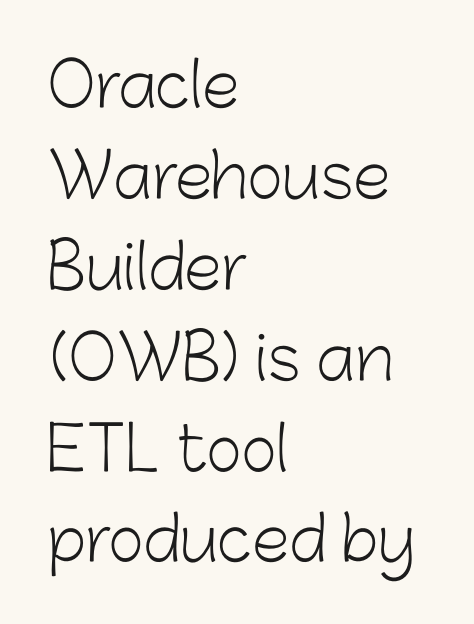
{"serif": "no", "italic": "no", "bold": "no", "weight": "light", "width": "normal", "stroke_contrast": "low", "x_height": "medium", "monospaced": "no", "underline": "no", "align": "left", "line_spacing": "normal", "line_spacing_ratio": 1.49, "letter_spacing": "normal", "letter_spacing_em": 0.0, "glyph_px": 61}
